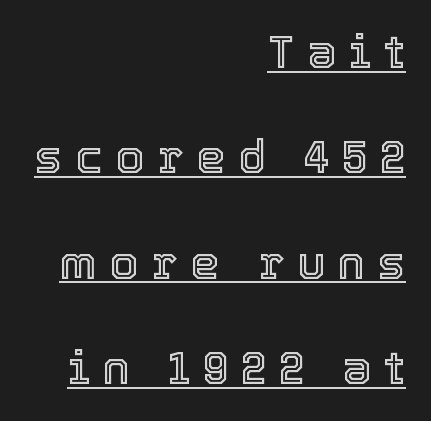
The leading is generous, giving the passage an open texture. The face used here is rendered with a markedly widened letterfit. Think of a printed novel: that variable character pitch is what you see here. This rendering features underlined lettering. The passage is arranged like a letterhead date or caption credit — flush right. Tall strokes in this sample are plumb rather than angled.
